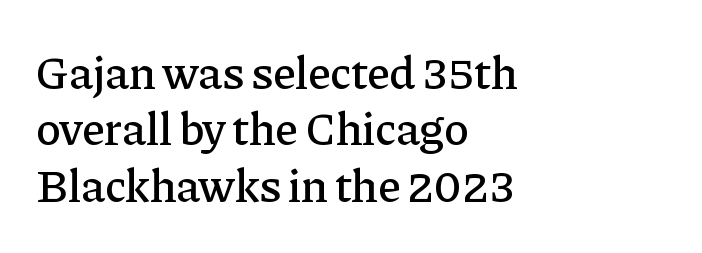
{"serif": "yes", "italic": "no", "width": "normal", "stroke_contrast": "low", "x_height": "medium", "monospaced": "no", "underline": "no", "align": "left", "line_spacing_ratio": 1.2, "letter_spacing": "normal", "letter_spacing_em": 0.0, "glyph_px": 47}
